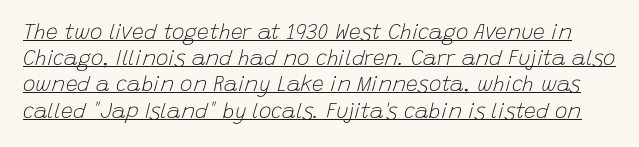
Compared with typical paragraphs, the rows here are spaced about the same. Letter spacing: default. The passage shown leans; its letterforms are oblique. Underline: present. The passage shown is not bold in any degree.
